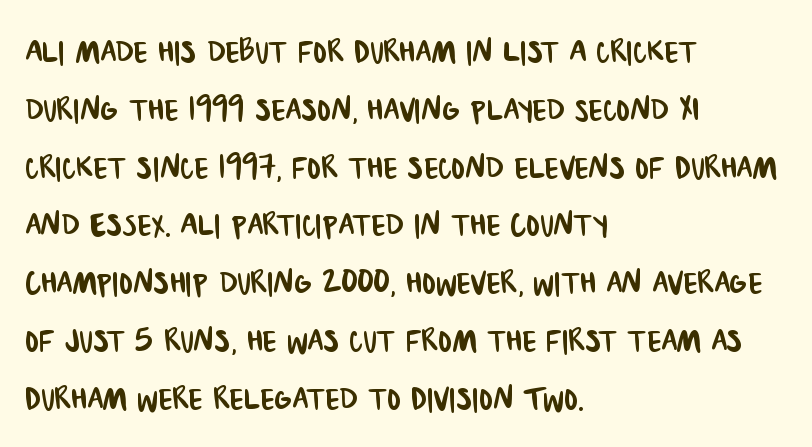
Q: Is the typeface a serif or a sans-serif typeface? A: Sans-serif.
Q: Is the text underlined? A: No.
Q: How is the paragraph aligned? A: Left-aligned.
Q: Is the spacing between letters normal or unusually wide? A: Normal.
Q: Is the spacing between lines tight, normal or loose? A: Normal.
Q: Width (condensed, normal, or wide)? A: Condensed.
Q: Stroke contrast? A: Low.
Q: x-height? A: Large.
Q: Monospaced? A: No.
